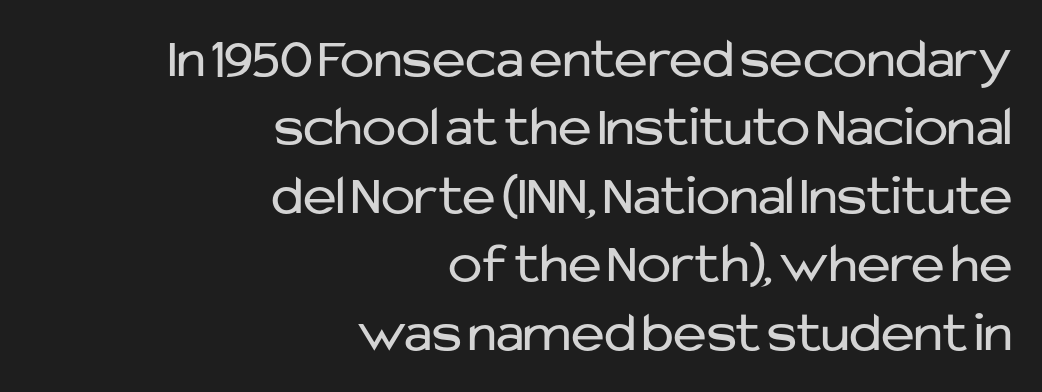
Q: Is the text bold? A: No.
Q: Is the text italic (slanted)? A: No, it is upright.
Q: Is the typeface a serif or a sans-serif typeface? A: Sans-serif.
Q: Is the text underlined? A: No.
Q: How is the paragraph aligned? A: Right-aligned.
Q: Is the spacing between letters normal or unusually wide? A: Normal.
Q: Width (condensed, normal, or wide)? A: Normal.
Q: Stroke contrast? A: Low.
Q: x-height? A: Medium.
Q: Monospaced? A: No.
